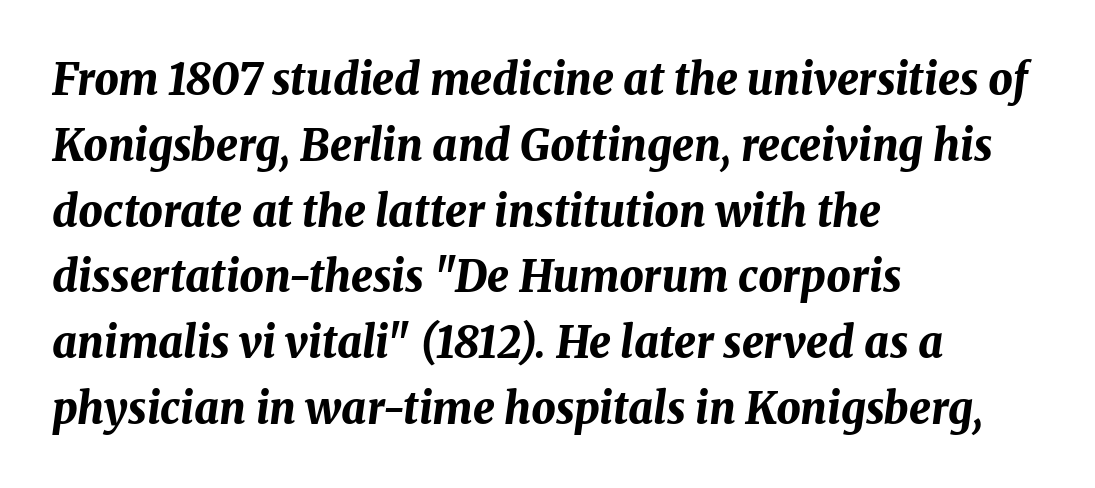
{"italic": "yes", "lean": "right", "slant_degrees": 8, "bold": "yes", "weight": "bold", "width": "normal", "stroke_contrast": "medium", "x_height": "medium", "monospaced": "no", "underline": "no", "align": "left", "line_spacing": "normal", "line_spacing_ratio": 1.53, "letter_spacing": "normal", "letter_spacing_em": 0.0, "glyph_px": 43}
